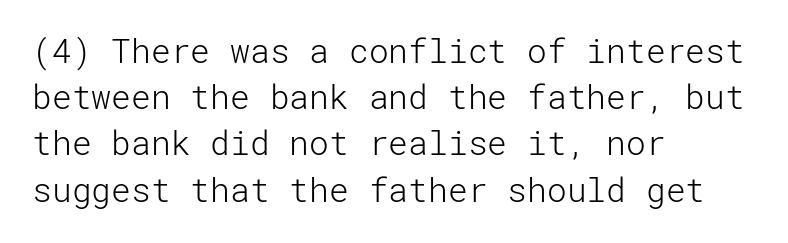
Q: Is the text bold? A: No.
Q: Is the text italic (slanted)? A: No, it is upright.
Q: Is the typeface a serif or a sans-serif typeface? A: Sans-serif.
Q: Is the text underlined? A: No.
Q: How is the paragraph aligned? A: Left-aligned.
Q: Is the spacing between letters normal or unusually wide? A: Normal.
Q: Is the spacing between lines tight, normal or loose? A: Normal.
Q: Width (condensed, normal, or wide)? A: Normal.
Q: Stroke contrast? A: Low.
Q: x-height? A: Medium.
